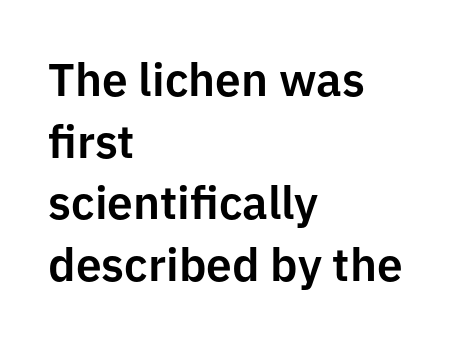
{"serif": "no", "italic": "no", "width": "normal", "stroke_contrast": "low", "x_height": "medium", "monospaced": "no", "underline": "no", "align": "left", "line_spacing": "normal", "line_spacing_ratio": 1.34, "letter_spacing": "normal", "letter_spacing_em": 0.0, "glyph_px": 46}
